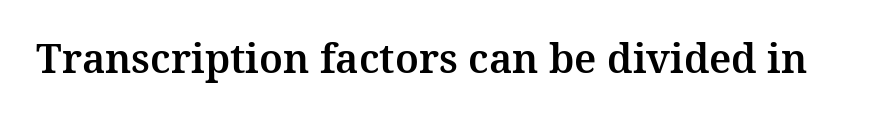
{"serif": "yes", "italic": "no", "width": "normal", "stroke_contrast": "medium", "x_height": "medium", "monospaced": "no", "underline": "no", "letter_spacing": "normal", "letter_spacing_em": 0.0, "glyph_px": 40}
